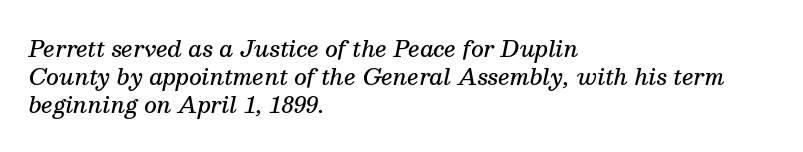
The image shows 22 px text type, italic (leaning right); set left-aligned, normal line spacing (1.27x), normal letter spacing, not underlined.
